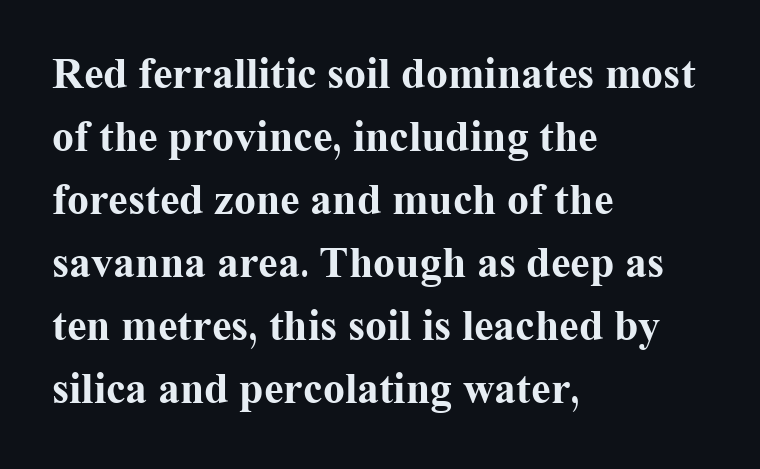
Q: Is the text bold? A: Yes.
Q: Is the text italic (slanted)? A: No, it is upright.
Q: Is the typeface a serif or a sans-serif typeface? A: Serif.
Q: Is the text underlined? A: No.
Q: How is the paragraph aligned? A: Left-aligned.
Q: Is the spacing between letters normal or unusually wide? A: Normal.
Q: Is the spacing between lines tight, normal or loose? A: Normal.
Q: Width (condensed, normal, or wide)? A: Normal.
Q: Stroke contrast? A: Medium.
Q: x-height? A: Medium.
Q: Monospaced? A: No.
